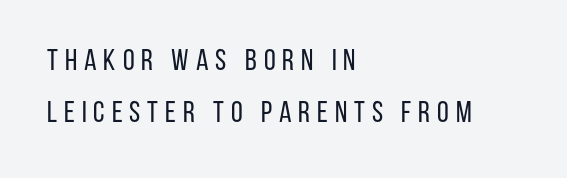
Q: Is the text bold? A: No.
Q: Is the text italic (slanted)? A: No, it is upright.
Q: Is the typeface a serif or a sans-serif typeface? A: Sans-serif.
Q: Is the text underlined? A: No.
Q: How is the paragraph aligned? A: Left-aligned.
Q: Is the spacing between letters normal or unusually wide? A: Unusually wide.
Q: Width (condensed, normal, or wide)? A: Condensed.
Q: Stroke contrast? A: Low.
Q: x-height? A: Large.
Q: Monospaced? A: No.
